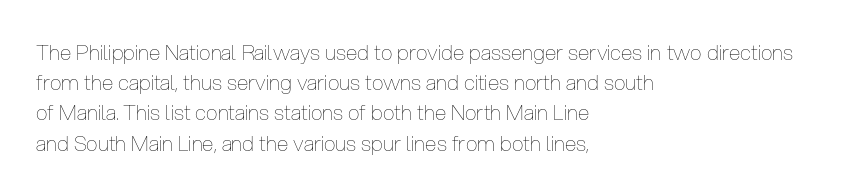
{"italic": "no", "bold": "no", "underline": "no", "align": "left", "line_spacing": "normal", "line_spacing_ratio": 1.44, "letter_spacing": "normal", "letter_spacing_em": 0.0, "glyph_px": 21}
